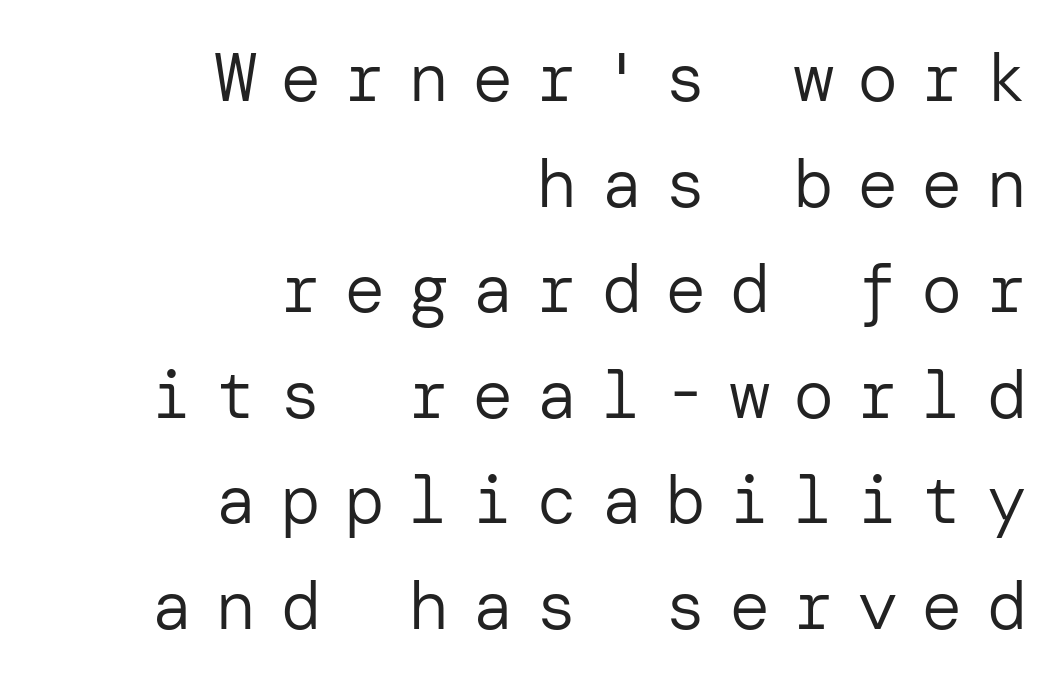
The image shows 69 px regular-weight sans-serif type, upright; set right-aligned, normal line spacing (1.53x), unusually wide letter spacing (+0.33 em), not underlined; low stroke contrast and a medium x-height.
